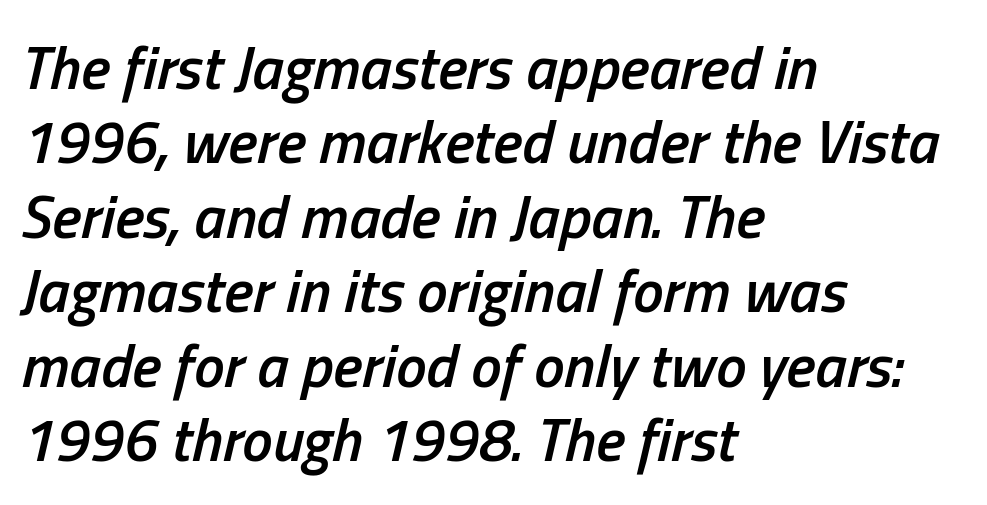
Q: Is the text bold? A: Semi-bold.
Q: Is the text italic (slanted)? A: Yes, it leans right by about 13 degrees.
Q: Is the text underlined? A: No.
Q: How is the paragraph aligned? A: Left-aligned.
Q: Is the spacing between letters normal or unusually wide? A: Normal.
Q: Width (condensed, normal, or wide)? A: Condensed.
Q: Stroke contrast? A: Low.
Q: x-height? A: Medium.
Q: Monospaced? A: No.
